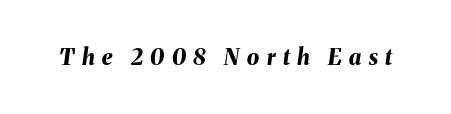
Compared with typical body copy, the letter spacing here is much looser. Heavy, bold letterforms. Emphasis-style slanted type is in use. Decoration check: the copy has no underline.
